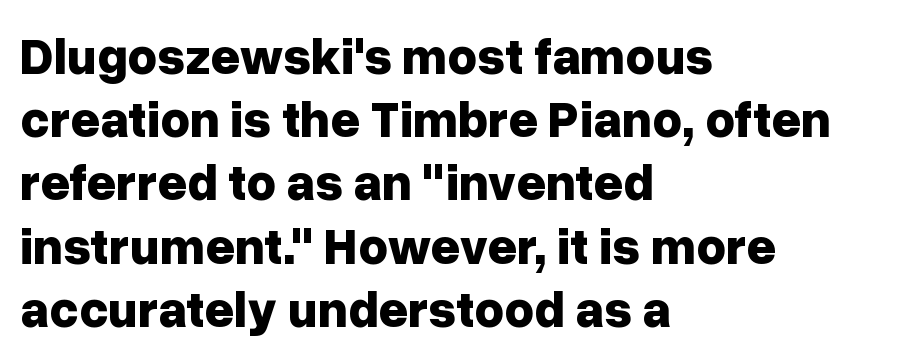
Q: Is the text bold? A: Yes.
Q: Is the text italic (slanted)? A: No, it is upright.
Q: Is the typeface a serif or a sans-serif typeface? A: Sans-serif.
Q: Is the text underlined? A: No.
Q: How is the paragraph aligned? A: Left-aligned.
Q: Is the spacing between letters normal or unusually wide? A: Normal.
Q: Width (condensed, normal, or wide)? A: Normal.
Q: Stroke contrast? A: Low.
Q: x-height? A: Medium.
Q: Monospaced? A: No.
